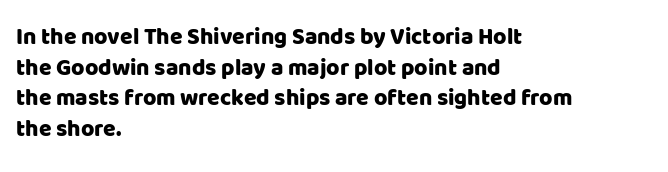
{"italic": "no", "underline": "no", "align": "left", "line_spacing": "normal", "line_spacing_ratio": 1.33, "letter_spacing": "normal", "letter_spacing_em": 0.0, "glyph_px": 23}
